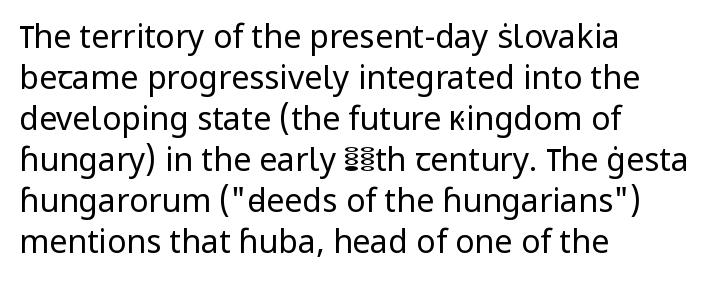
Q: Is the text bold? A: No.
Q: Is the text italic (slanted)? A: No, it is upright.
Q: Is the typeface a serif or a sans-serif typeface? A: Sans-serif.
Q: Is the text underlined? A: No.
Q: How is the paragraph aligned? A: Left-aligned.
Q: Is the spacing between letters normal or unusually wide? A: Normal.
Q: Is the spacing between lines tight, normal or loose? A: Normal.
Q: Width (condensed, normal, or wide)? A: Normal.
Q: Stroke contrast? A: Low.
Q: x-height? A: Medium.
Q: Monospaced? A: No.
